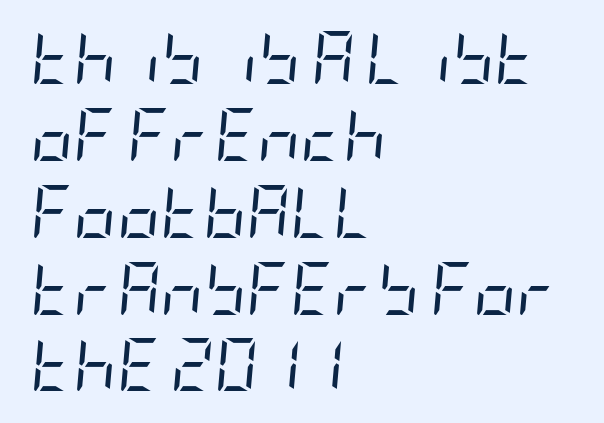
Summary of weight: not heavy and not bold. The horizontal fit of the characters is conventional and even. Plain, unruled lines of type. Looking at the ascenders, they clearly lean.
